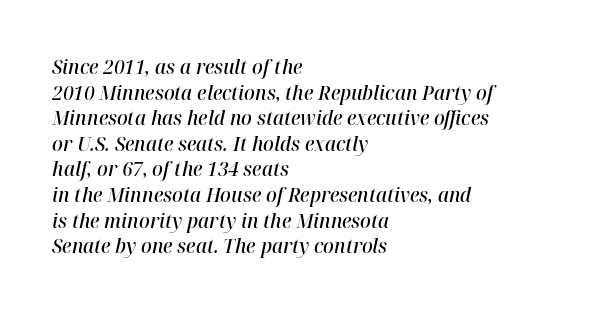
The image shows 20 px text type, italic (leaning right); set left-aligned, normal line spacing (1.28x), normal letter spacing, not underlined.
